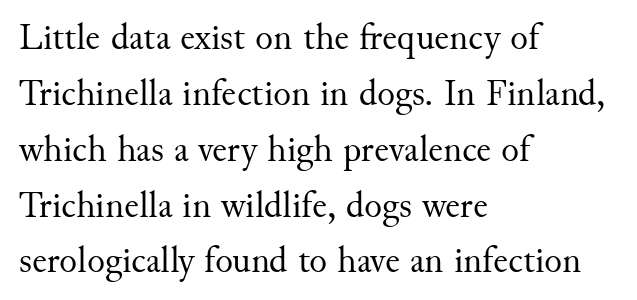
The image shows 37 px regular-weight serif type, upright; set left-aligned, normal line spacing (1.51x), normal letter spacing, not underlined; medium stroke contrast and a small x-height.
